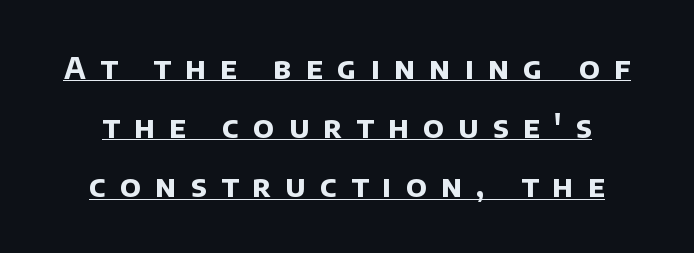
The horizontal fit of the characters is loose and conspicuously gappy. The face used here is proportionally spaced, like ordinary book or web type. Airy leading. Beneath each row of characters lies a ruled line. I'd call this a sans setting — the letters go barefoot.
